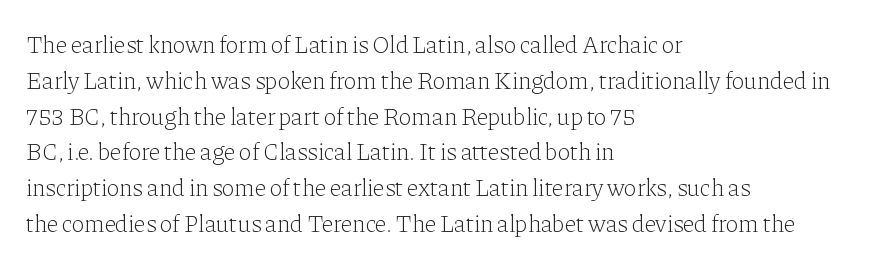
Q: Is the text bold? A: No.
Q: Is the text italic (slanted)? A: No, it is upright.
Q: Is the text underlined? A: No.
Q: How is the paragraph aligned? A: Left-aligned.
Q: Is the spacing between letters normal or unusually wide? A: Normal.
Q: Is the spacing between lines tight, normal or loose? A: Normal.
